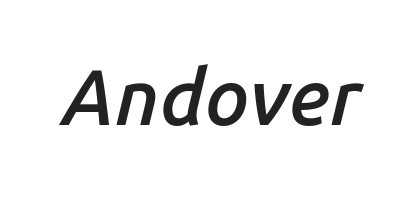
{"italic": "yes", "lean": "right", "slant_degrees": 14, "bold": "semi", "weight": "semibold", "width": "normal", "stroke_contrast": "low", "x_height": "medium", "monospaced": "no", "underline": "no", "letter_spacing": "normal", "letter_spacing_em": 0.0, "glyph_px": 78}
